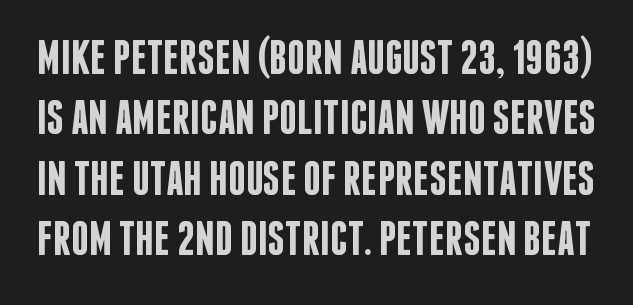
{"serif": "no", "italic": "no", "bold": "semi", "weight": "semibold", "width": "condensed", "stroke_contrast": "low", "x_height": "large", "monospaced": "no", "underline": "no", "line_spacing_ratio": 1.23, "letter_spacing": "normal", "letter_spacing_em": 0.0, "glyph_px": 49}
